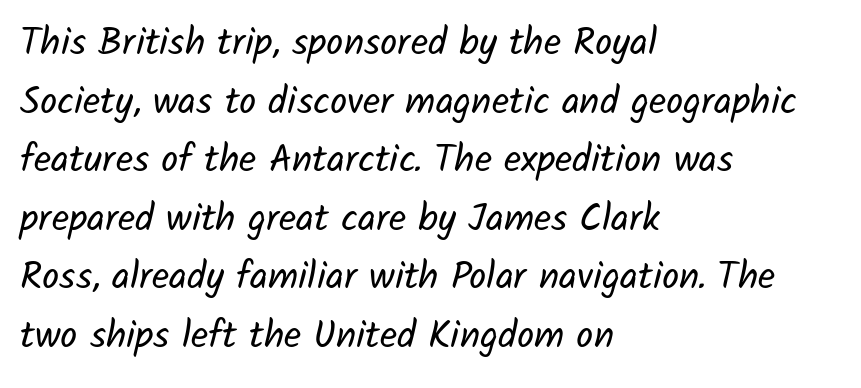
The specimen omits any rule beneath the text block's lines. Each stroke keeps to a modest, everyday thickness or less. Unlike a traditional serif, this face leaves its strokes unadorned. Where is the straight margin? On the left. Does the leading feel generous? No, just average.
